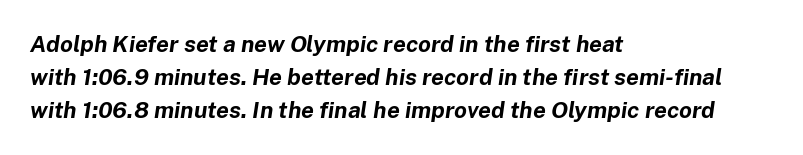
{"italic": "yes", "lean": "right", "slant_degrees": 8, "bold": "yes", "underline": "no", "align": "left", "line_spacing": "normal", "line_spacing_ratio": 1.44, "letter_spacing": "normal", "letter_spacing_em": 0.0, "glyph_px": 23}
